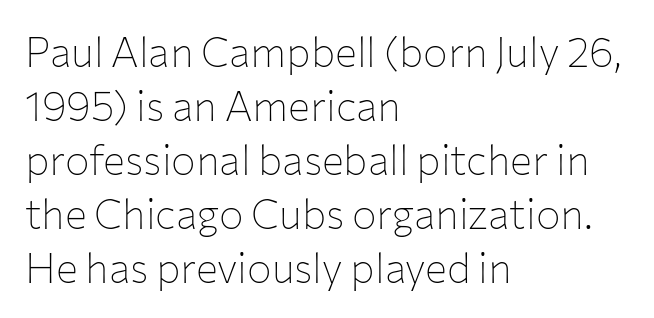
The image shows 41 px thin sans-serif type, upright; set left-aligned, normal line spacing (1.32x), normal letter spacing, not underlined; low stroke contrast and a medium x-height.
